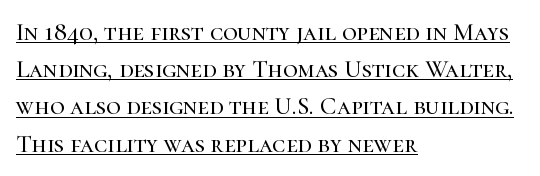
{"italic": "no", "underline": "yes", "align": "left", "line_spacing": "normal", "line_spacing_ratio": 1.49, "letter_spacing": "normal", "letter_spacing_em": 0.0, "glyph_px": 25}
